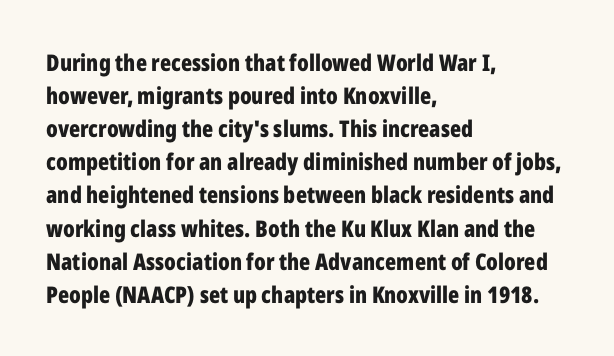
The image shows 23 px bold type, upright; set left-aligned, normal line spacing (1.44x), normal letter spacing, not underlined.
